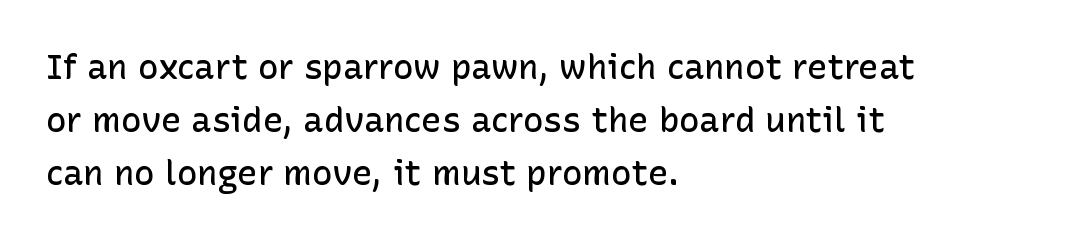
Quick note: underline off. Tracking here is standard; glyphs follow each other at the usual distance. One glance says typical: line gaps are just what's usual. Looks like regular typesetting: each glyph gets only the width it needs. The font is running at a semibold setting, under full bold. Classification — sans serif.
